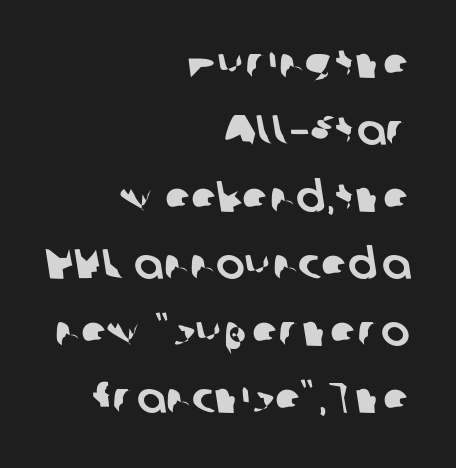
{"serif": "no", "width": "normal", "stroke_contrast": "low", "x_height": "medium", "monospaced": "no", "underline": "no", "align": "right", "line_spacing": "normal", "line_spacing_ratio": 1.56, "letter_spacing": "normal", "letter_spacing_em": 0.0, "glyph_px": 43}
